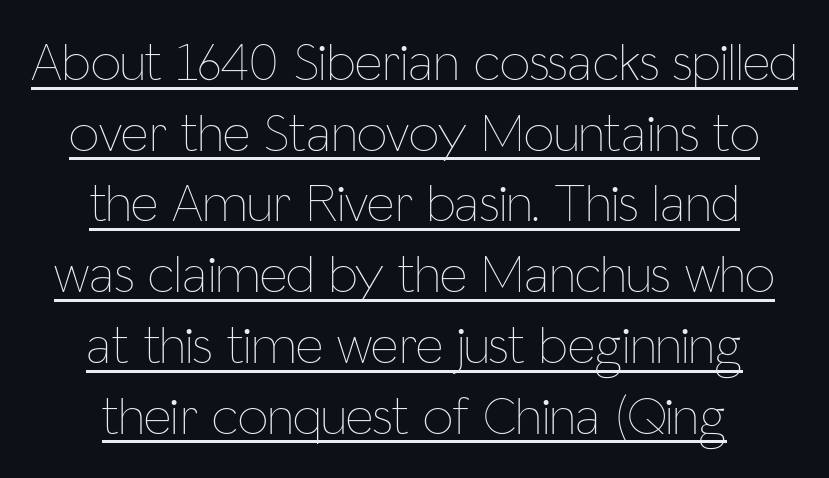
Q: Is the text bold? A: No.
Q: Is the text italic (slanted)? A: No, it is upright.
Q: Is the text underlined? A: Yes.
Q: How is the paragraph aligned? A: Centered.
Q: Is the spacing between letters normal or unusually wide? A: Normal.
Q: Is the spacing between lines tight, normal or loose? A: Normal.
Q: Width (condensed, normal, or wide)? A: Condensed.
Q: Stroke contrast? A: Low.
Q: x-height? A: Medium.
Q: Monospaced? A: No.
